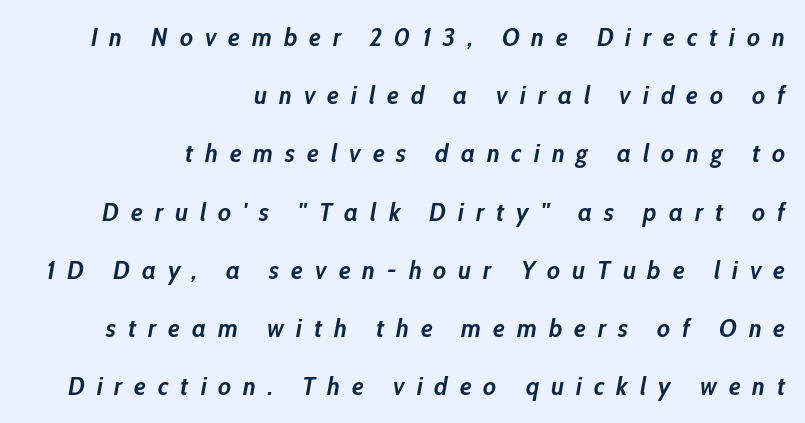
The image shows 26 px bold type, italic (leaning right); set right-aligned, loose line spacing (2.24x), unusually wide letter spacing (+0.46 em), not underlined.
